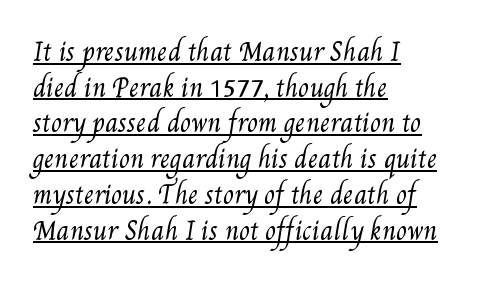
{"bold": "no", "underline": "yes", "align": "left", "line_spacing": "normal", "line_spacing_ratio": 1.43, "letter_spacing": "normal", "letter_spacing_em": 0.0, "glyph_px": 25}
